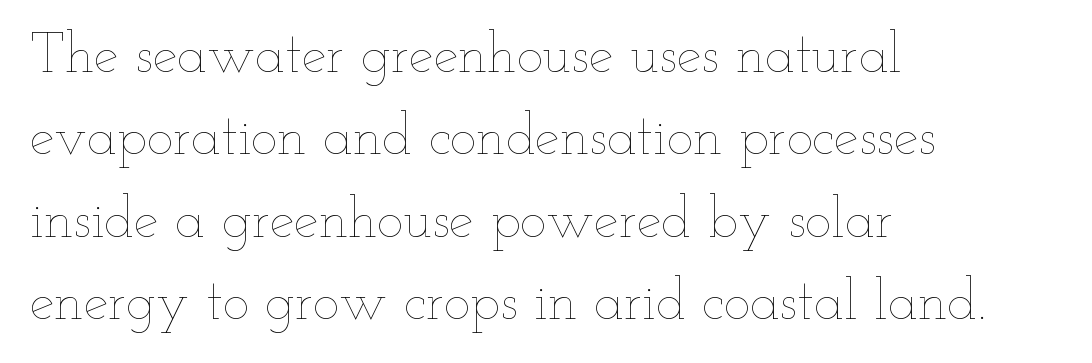
Character widths vary here, with narrow letters taking less room than wide ones. The space directly below the letters is spotless. Vertical strokes here are truly vertical. Heaviness? Minimal to ordinary, like unemphasized prose. Horizontal bands of white between lines are of average thickness.
